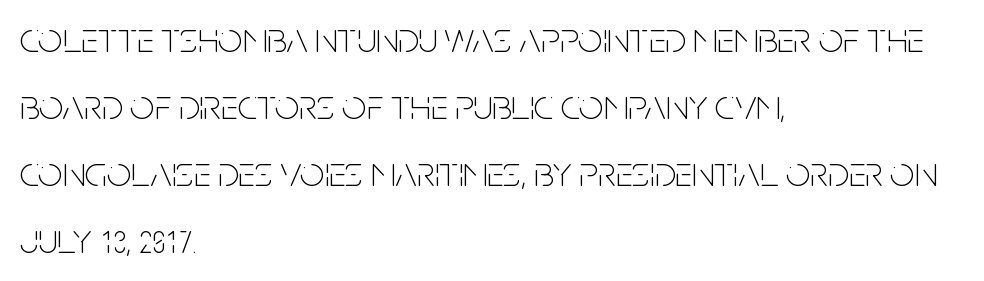
The image shows 43 px thin, condensed sans-serif type, upright; set left-aligned, normal line spacing (1.56x), normal letter spacing, not underlined; low stroke contrast and a large x-height.
